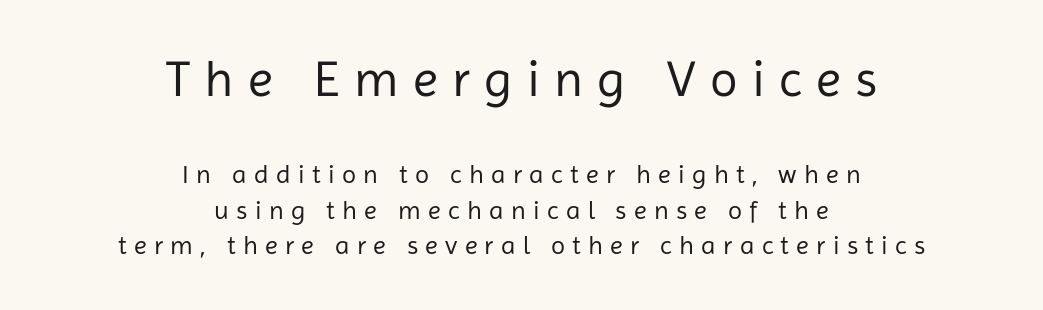
The image shows 51 px regular-weight sans-serif type, upright; set centered, normal line spacing (1.36x), unusually wide letter spacing (+0.28 em), not underlined; the first (top) block is 1.96x larger; low stroke contrast and a medium x-height.
